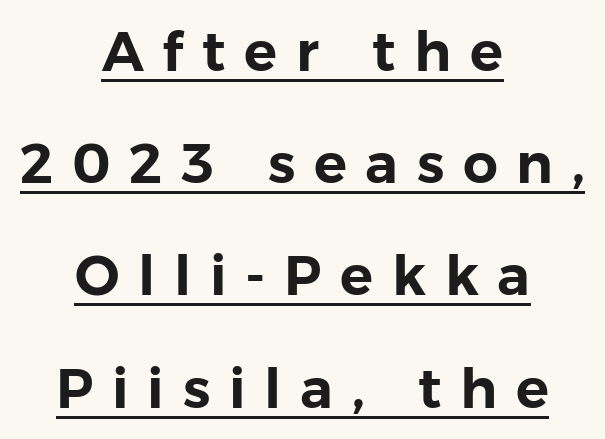
The image shows 55 px sans-serif type, upright; set centered, loose line spacing (2.04x), unusually wide letter spacing (+0.34 em), underlined; low stroke contrast and a medium x-height.
